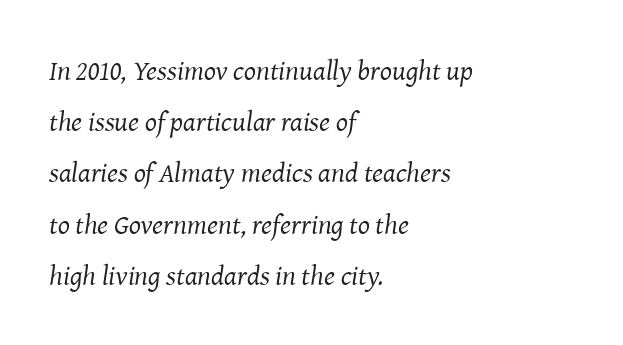
{"serif": "yes", "italic": "yes", "lean": "right", "slant_degrees": 8, "bold": "no", "weight": "regular", "width": "normal", "stroke_contrast": "medium", "x_height": "medium", "monospaced": "no", "underline": "no", "align": "left", "line_spacing_ratio": 1.83, "letter_spacing": "normal", "letter_spacing_em": 0.0, "glyph_px": 28}
